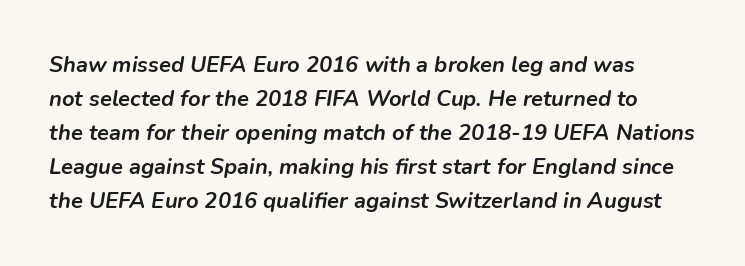
These lines keep a tight, regular rhythm from letter to letter. The baseline area is clear. Slant detected: the letters are inclined. Set as a true bold cut, around the 700 mark.
